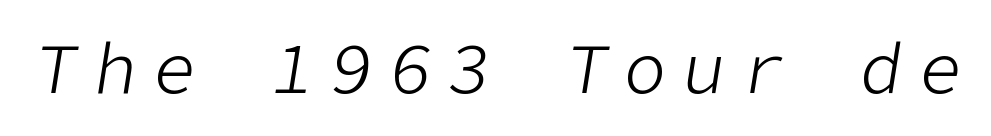
{"italic": "yes", "lean": "right", "slant_degrees": 9, "bold": "no", "weight": "light", "width": "normal", "stroke_contrast": "low", "x_height": "medium", "underline": "no", "letter_spacing": "wide", "letter_spacing_em": 0.23, "glyph_px": 71}
